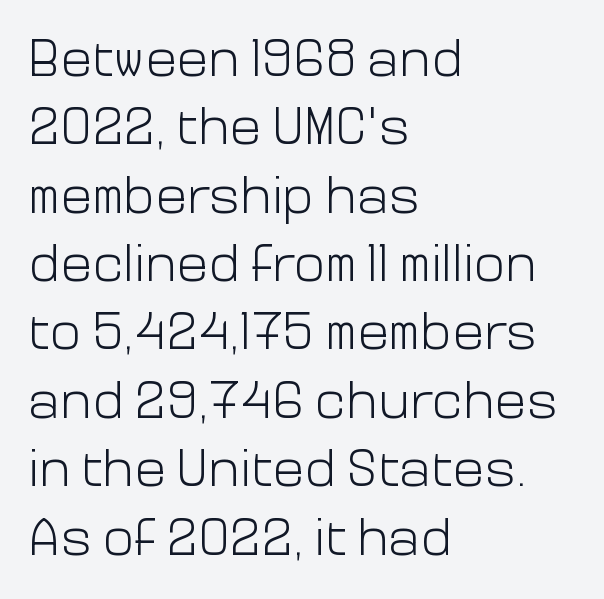
The image shows 53 px light sans-serif type, upright; set left-aligned, normal line spacing (1.29x), normal letter spacing, not underlined; low stroke contrast and a medium x-height.
